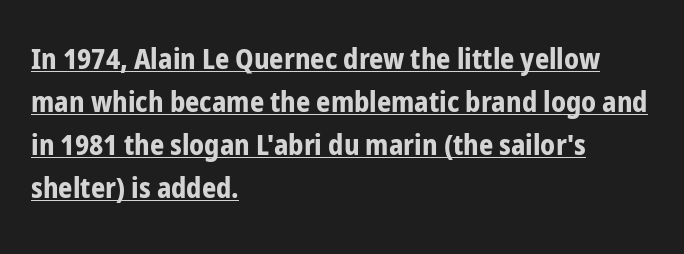
The image shows 28 px bold, condensed sans-serif type, upright; set left-aligned, normal line spacing (1.53x), normal letter spacing, underlined; low stroke contrast and a medium x-height.
